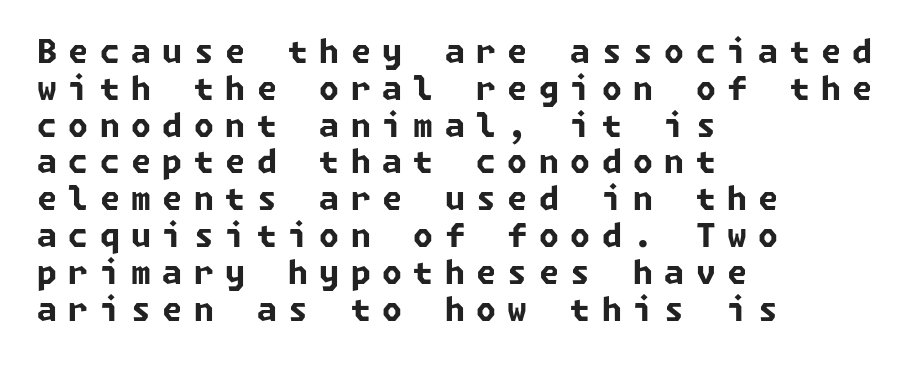
Any mark beneath the type? The region is blank. Which margin do the lines hug? The left one — the right edge is uneven. The leading is snug, giving the passage a crowded texture. You can tell from the bare stems that sans-serif type was used. The letters are bold, with thick, heavy strokes.
